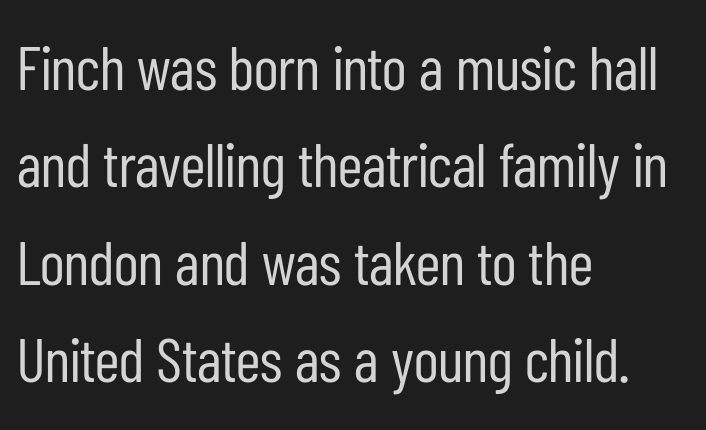
Q: Is the text bold? A: No.
Q: Is the text italic (slanted)? A: No, it is upright.
Q: Is the typeface a serif or a sans-serif typeface? A: Sans-serif.
Q: Is the text underlined? A: No.
Q: How is the paragraph aligned? A: Left-aligned.
Q: Is the spacing between letters normal or unusually wide? A: Normal.
Q: Is the spacing between lines tight, normal or loose? A: Normal.
Q: Width (condensed, normal, or wide)? A: Condensed.
Q: Stroke contrast? A: Low.
Q: x-height? A: Medium.
Q: Monospaced? A: No.
